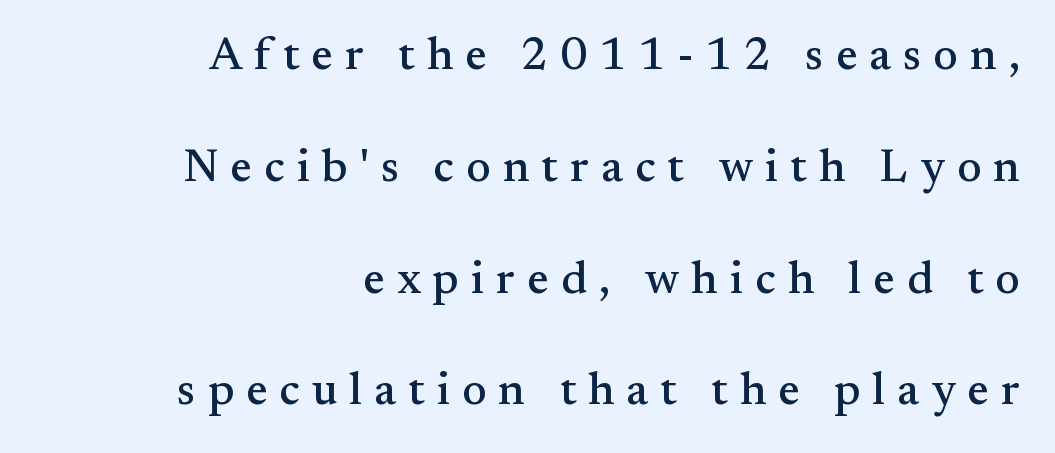
Q: Is the text italic (slanted)? A: No, it is upright.
Q: Is the typeface a serif or a sans-serif typeface? A: Serif.
Q: Is the text underlined? A: No.
Q: How is the paragraph aligned? A: Right-aligned.
Q: Is the spacing between letters normal or unusually wide? A: Unusually wide.
Q: Is the spacing between lines tight, normal or loose? A: Loose.
Q: Width (condensed, normal, or wide)? A: Normal.
Q: Stroke contrast? A: Medium.
Q: x-height? A: Small.
Q: Monospaced? A: No.
